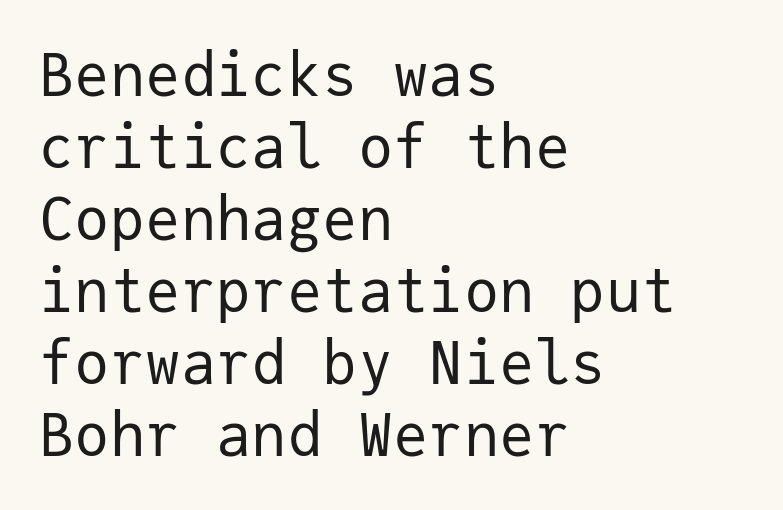
The image shows 59 px regular-weight sans-serif type, upright, monospaced; set left-aligned, line spacing 1.22x, normal letter spacing, not underlined; low stroke contrast and a medium x-height.
